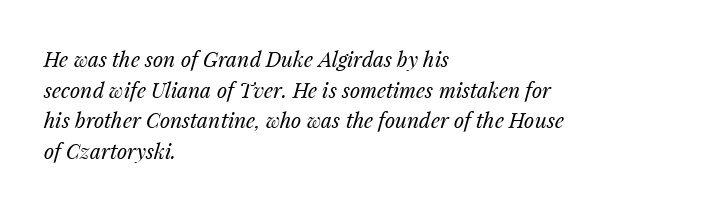
A student would call this left alignment; a typographer would say flush left, rag right. Short note: letters normally spaced. A typesetter would call this leading conventional body-copy spacing. Compared with a typical body face, this is equally light or lighter still. This is oblique type, the kind used for emphasis or titles. Has an underline been added? It has not.
